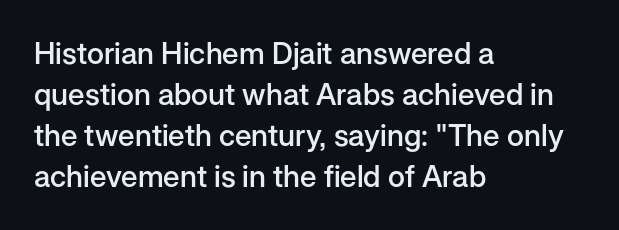
The image shows 30 px semibold sans-serif type, upright; set left-aligned, normal line spacing (1.37x), normal letter spacing, not underlined; low stroke contrast and a medium x-height.
